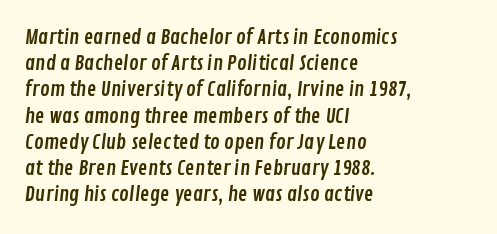
Q: Is the text underlined? A: No.
Q: How is the paragraph aligned? A: Left-aligned.
Q: Is the spacing between letters normal or unusually wide? A: Normal.
Q: Is the spacing between lines tight, normal or loose? A: Normal.
